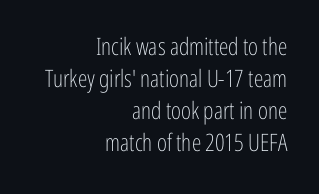
Q: Is the text bold? A: No.
Q: Is the text italic (slanted)? A: No, it is upright.
Q: Is the text underlined? A: No.
Q: How is the paragraph aligned? A: Right-aligned.
Q: Is the spacing between letters normal or unusually wide? A: Normal.
Q: Is the spacing between lines tight, normal or loose? A: Normal.
